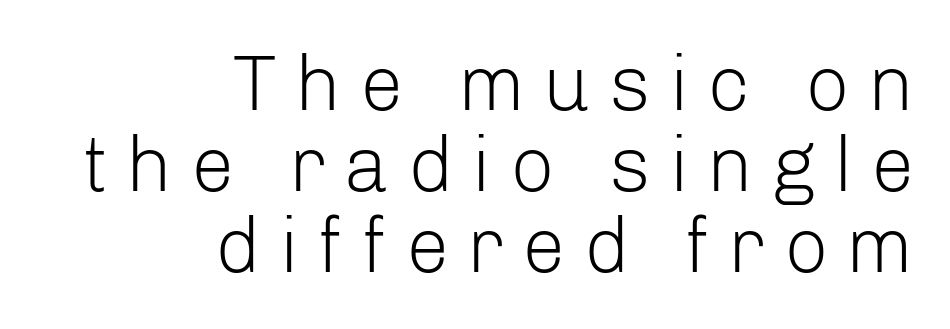
The image shows 78 px light sans-serif type, upright; set right-aligned, tight line spacing (1.04x), unusually wide letter spacing (+0.23 em), not underlined; low stroke contrast and a medium x-height.
